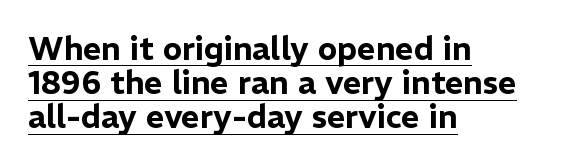
Spacing between characters is what you'd get straight out of the box. A typesetter would call this proportional, since set widths differ per character. The specimen reads as upright at a glance. The rendered words wear a rule along their underside.
